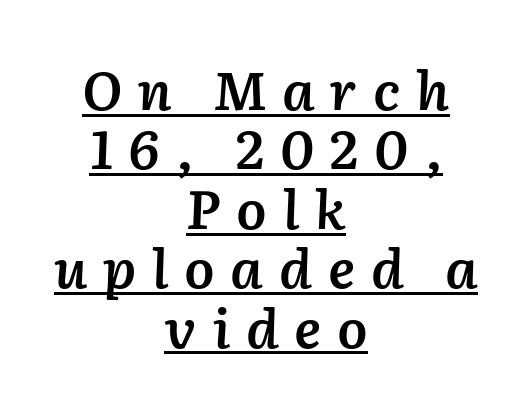
{"italic": "yes", "lean": "right", "slant_degrees": 2, "bold": "semi", "weight": "semibold", "width": "normal", "stroke_contrast": "low", "x_height": "medium", "monospaced": "no", "underline": "yes", "align": "center", "line_spacing": "tight", "line_spacing_ratio": 1.1, "letter_spacing": "wide", "letter_spacing_em": 0.29, "glyph_px": 54}
